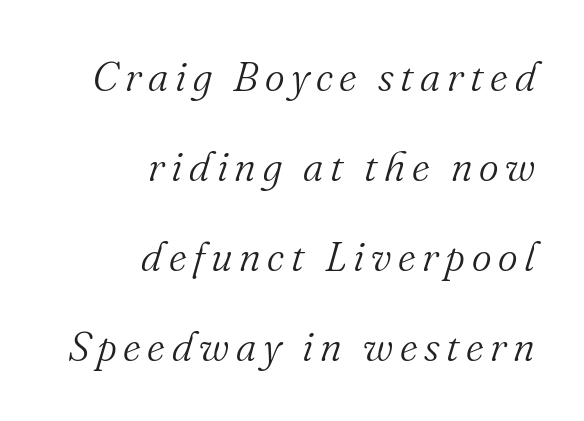
Q: Is the text bold? A: No.
Q: Is the text italic (slanted)? A: Yes, it leans right by about 16 degrees.
Q: Is the typeface a serif or a sans-serif typeface? A: Serif.
Q: Is the text underlined? A: No.
Q: How is the paragraph aligned? A: Right-aligned.
Q: Is the spacing between lines tight, normal or loose? A: Loose.
Q: Width (condensed, normal, or wide)? A: Normal.
Q: Stroke contrast? A: Medium.
Q: x-height? A: Small.
Q: Monospaced? A: No.
